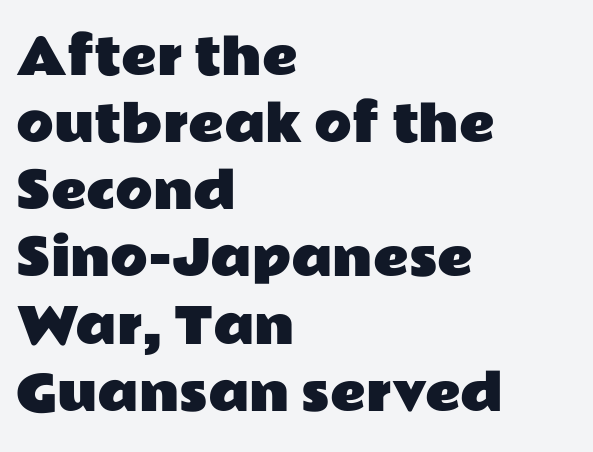
{"serif": "no", "italic": "no", "width": "wide", "stroke_contrast": "low", "x_height": "medium", "monospaced": "no", "underline": "no", "align": "left", "line_spacing": "normal", "line_spacing_ratio": 1.37, "letter_spacing": "normal", "letter_spacing_em": 0.0, "glyph_px": 49}
